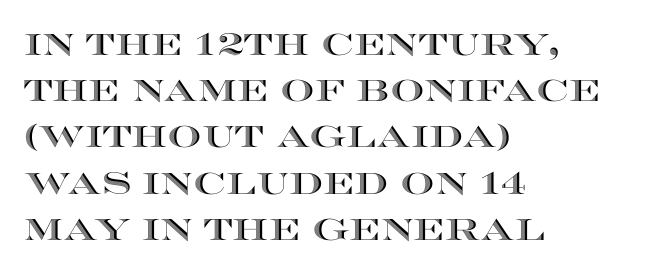
Bare-footed words on every line. What stands out about the letter spacing? Nothing — it is the standard amount. Proportional: the letters do not fall into vertical columns. This sample uses an upright cut, with every glyph sitting square on the baseline.
